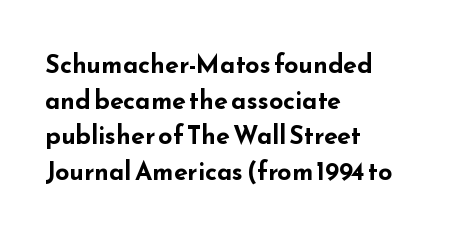
The image shows 25 px bold type, upright; set left-aligned, normal line spacing (1.43x), normal letter spacing, not underlined.
